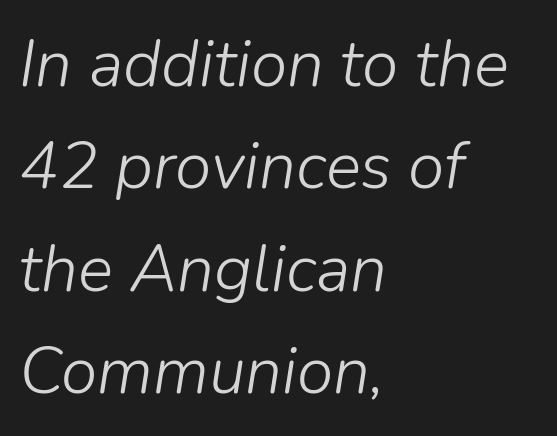
{"italic": "yes", "lean": "right", "slant_degrees": 9, "bold": "no", "weight": "light", "width": "normal", "stroke_contrast": "low", "x_height": "medium", "monospaced": "no", "underline": "no", "align": "left", "line_spacing": "normal", "line_spacing_ratio": 1.55, "letter_spacing": "normal", "letter_spacing_em": 0.0, "glyph_px": 66}
